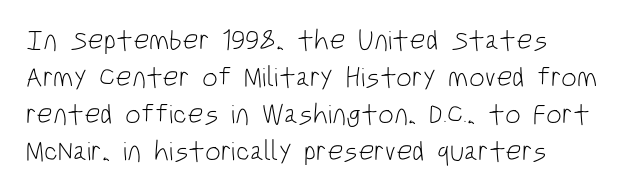
Q: Is the text bold? A: No.
Q: Is the text italic (slanted)? A: No, it is upright.
Q: Is the typeface a serif or a sans-serif typeface? A: Sans-serif.
Q: Is the text underlined? A: No.
Q: How is the paragraph aligned? A: Left-aligned.
Q: Is the spacing between letters normal or unusually wide? A: Normal.
Q: Is the spacing between lines tight, normal or loose? A: Normal.
Q: Width (condensed, normal, or wide)? A: Condensed.
Q: Stroke contrast? A: Low.
Q: x-height? A: Large.
Q: Monospaced? A: No.
